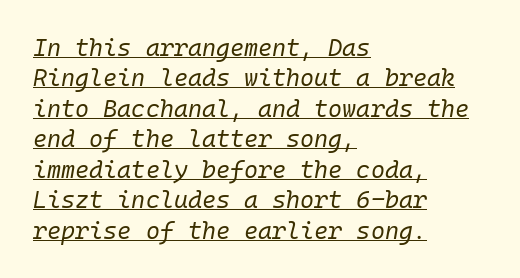
{"italic": "yes", "lean": "right", "slant_degrees": 10, "bold": "no", "underline": "yes", "align": "left", "line_spacing": "normal", "line_spacing_ratio": 1.27, "letter_spacing": "normal", "letter_spacing_em": 0.0, "glyph_px": 24}
